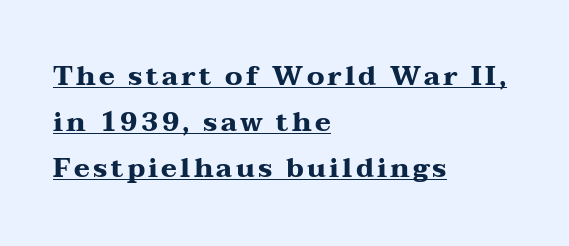
{"italic": "no", "bold": "yes", "underline": "yes", "align": "left", "line_spacing_ratio": 1.71, "glyph_px": 27}
